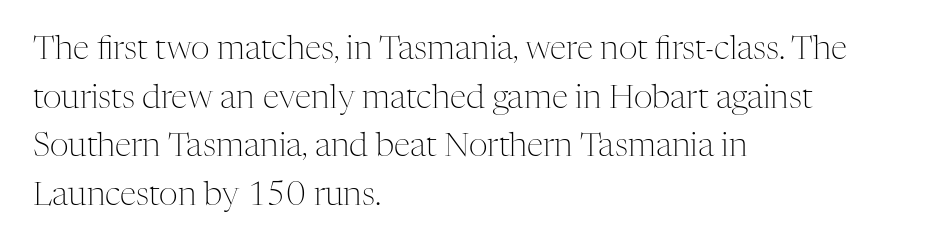
{"serif": "yes", "italic": "no", "bold": "no", "weight": "light", "width": "normal", "stroke_contrast": "medium", "x_height": "medium", "monospaced": "no", "underline": "no", "align": "left", "line_spacing": "normal", "line_spacing_ratio": 1.47, "letter_spacing": "normal", "letter_spacing_em": 0.0, "glyph_px": 33}
